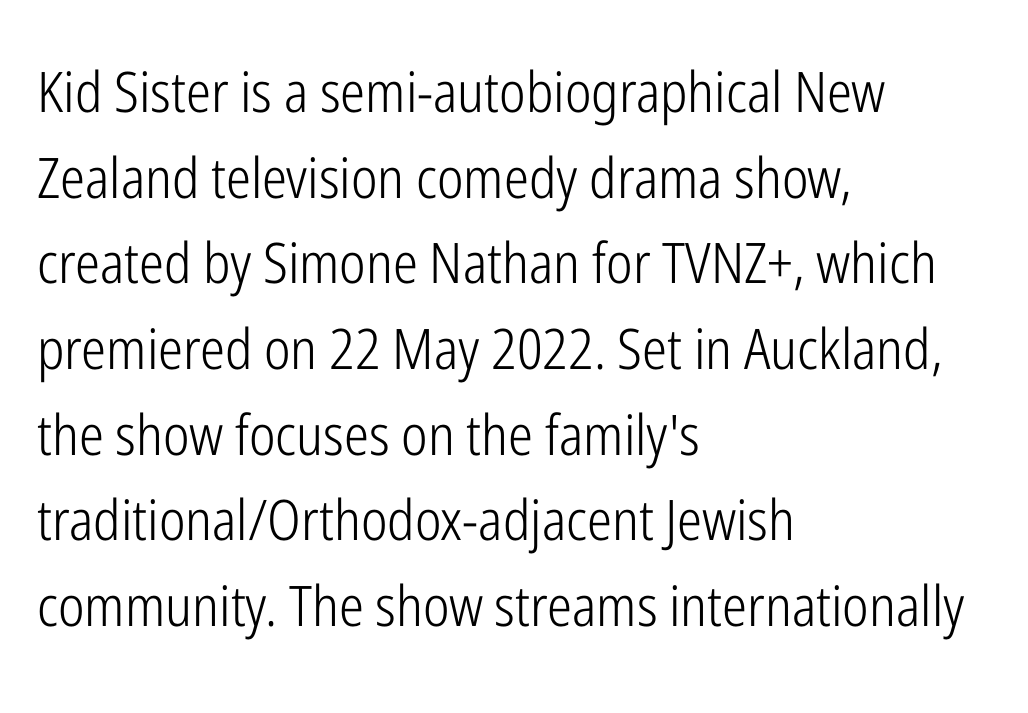
Evenly set lines give the paragraph a standard silhouette. A bare baseline throughout the passage. Weight class: somewhere from thin through regular. The typography opts for an upright posture over an oblique one.
